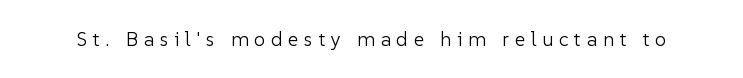
Q: Is the text bold? A: No.
Q: Is the text italic (slanted)? A: No, it is upright.
Q: Is the text underlined? A: No.
Q: Is the spacing between letters normal or unusually wide? A: Unusually wide.
